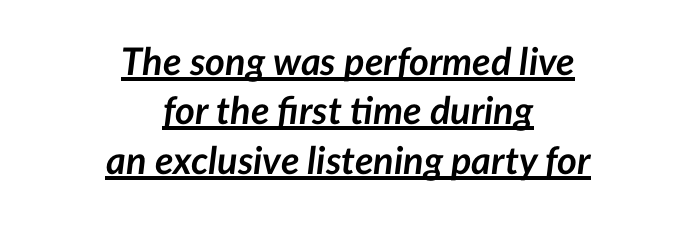
The image shows 38 px semibold type, italic (leaning right); set centered, normal line spacing (1.3x), normal letter spacing, underlined; low stroke contrast and a medium x-height.
